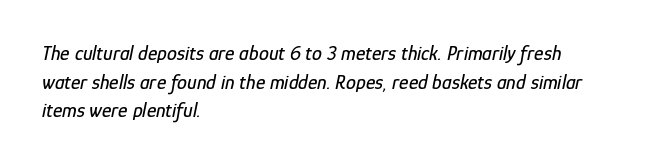
Q: Is the text italic (slanted)? A: Yes, it leans right by about 12 degrees.
Q: Is the text underlined? A: No.
Q: How is the paragraph aligned? A: Left-aligned.
Q: Is the spacing between letters normal or unusually wide? A: Normal.
Q: Is the spacing between lines tight, normal or loose? A: Normal.
